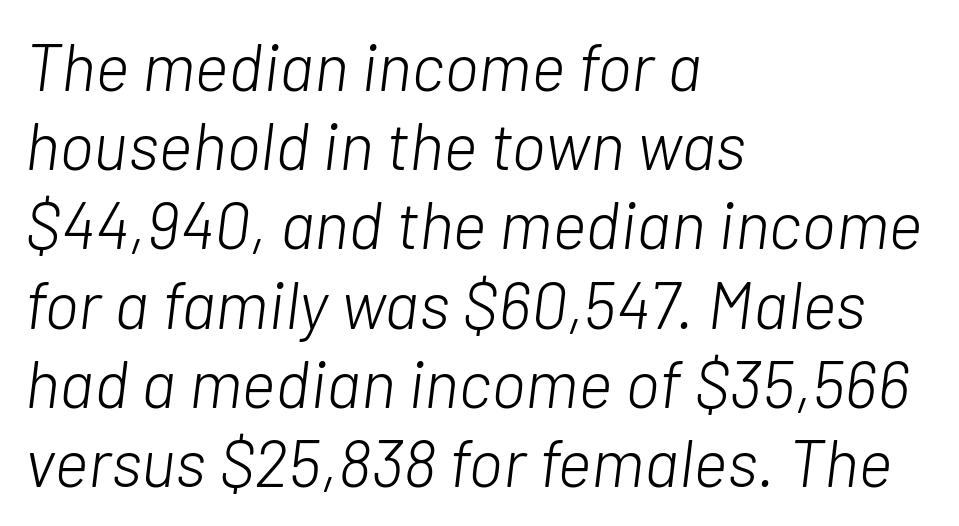
Q: Is the text bold? A: No.
Q: Is the text italic (slanted)? A: Yes, it leans right by about 7 degrees.
Q: Is the text underlined? A: No.
Q: How is the paragraph aligned? A: Left-aligned.
Q: Is the spacing between letters normal or unusually wide? A: Normal.
Q: Width (condensed, normal, or wide)? A: Normal.
Q: Stroke contrast? A: Low.
Q: x-height? A: Medium.
Q: Monospaced? A: No.
